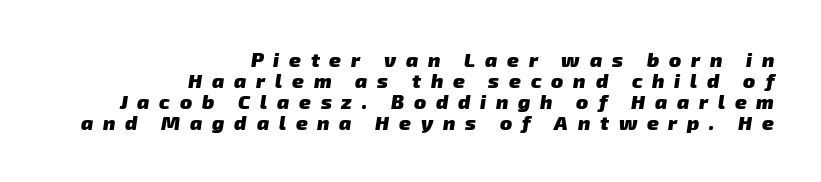
The image shows 20 px bold type; set right-aligned, tight line spacing (1.05x), unusually wide letter spacing (+0.49 em), not underlined.
